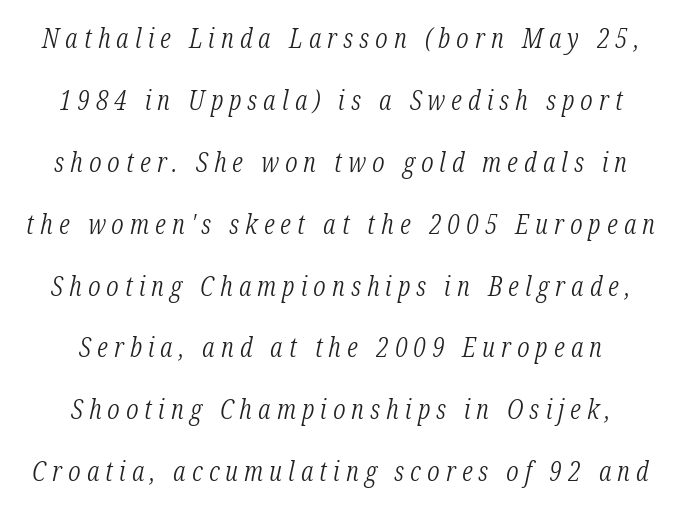
Weight: not bold — regular or lighter. The whitespace from short lines is split evenly between both sides. Students, note that the glyphs here are deliberately spaced far apart. The face used here has a pronounced slope to its letters. Vertically, the passage feels expansive, rows floating well apart.
